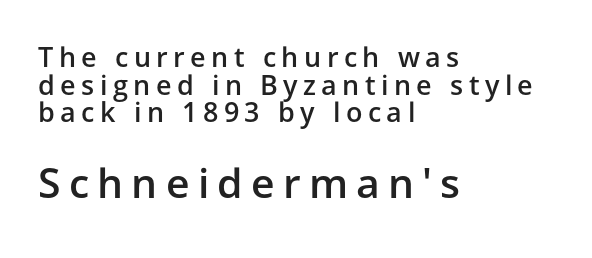
The font's upright variant was chosen for this text. Whoever set this chose condensed vertical rhythm over breathing room. Alignment: flush left. Every letter is mildly thick-stroked: semibold rather than bold. The rendering inserts visible extra space after every character. A clean baseline with only descenders dipping below it.
